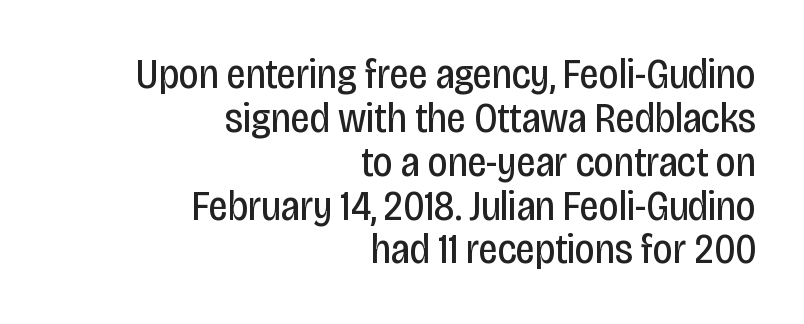
{"serif": "no", "italic": "no", "bold": "no", "weight": "regular", "width": "condensed", "stroke_contrast": "low", "x_height": "large", "monospaced": "no", "underline": "no", "align": "right", "line_spacing": "tight", "line_spacing_ratio": 1.02, "letter_spacing": "normal", "letter_spacing_em": 0.0, "glyph_px": 43}
